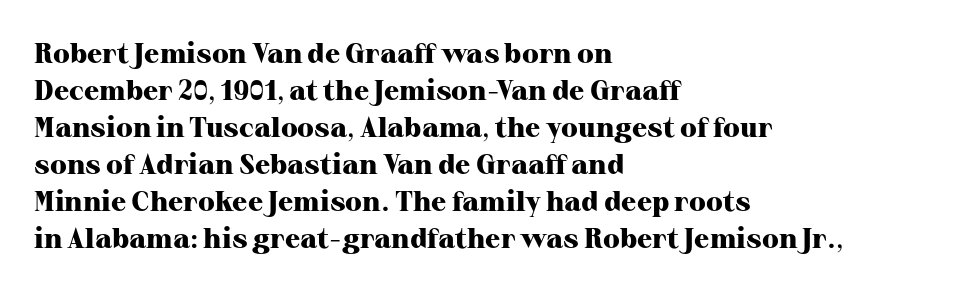
{"serif": "yes", "italic": "no", "bold": "yes", "weight": "heavy", "width": "normal", "stroke_contrast": "high", "x_height": "medium", "monospaced": "no", "underline": "no", "align": "left", "line_spacing": "normal", "line_spacing_ratio": 1.32, "letter_spacing": "normal", "letter_spacing_em": 0.0, "glyph_px": 28}
